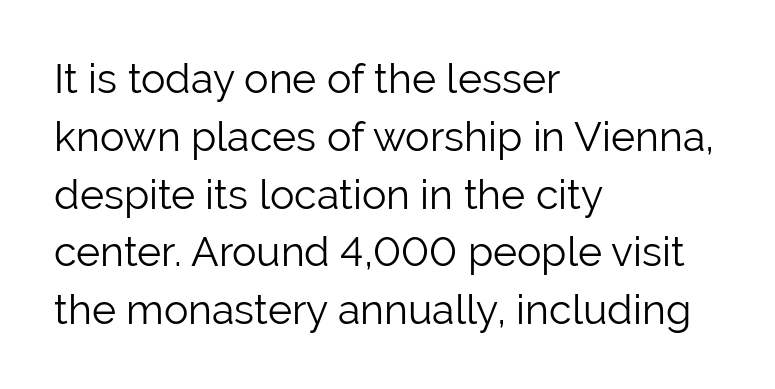
The image shows 41 px light sans-serif type, upright; set left-aligned, normal line spacing (1.41x), normal letter spacing, not underlined; low stroke contrast and a medium x-height.
